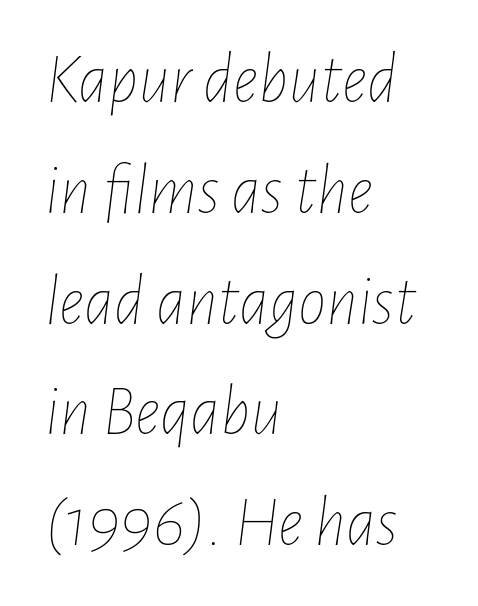
Q: Is the text bold? A: No.
Q: Is the text italic (slanted)? A: Yes, it leans right by about 7 degrees.
Q: Is the text underlined? A: No.
Q: How is the paragraph aligned? A: Left-aligned.
Q: Is the spacing between letters normal or unusually wide? A: Normal.
Q: Is the spacing between lines tight, normal or loose? A: Normal.
Q: Width (condensed, normal, or wide)? A: Condensed.
Q: Stroke contrast? A: Low.
Q: x-height? A: Medium.
Q: Monospaced? A: No.
